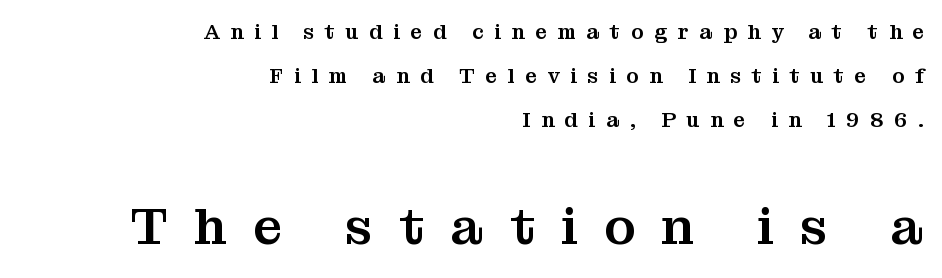
Q: Is the text italic (slanted)? A: No, it is upright.
Q: Is the typeface a serif or a sans-serif typeface? A: Serif.
Q: Is the text underlined? A: No.
Q: How is the paragraph aligned? A: Right-aligned.
Q: Is the spacing between letters normal or unusually wide? A: Unusually wide.
Q: Is the spacing between lines tight, normal or loose? A: Loose.
Q: Which block of text is set in a larger size, the first (top) or the second (bottom)? A: The second (bottom) one.
Q: Width (condensed, normal, or wide)? A: Normal.
Q: Stroke contrast? A: Medium.
Q: x-height? A: Medium.
Q: Monospaced? A: No.
